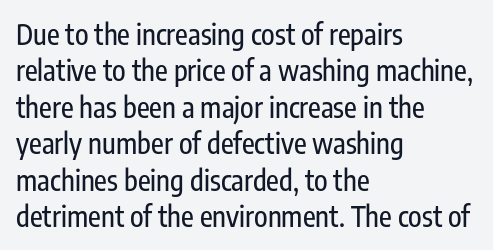
{"serif": "no", "italic": "no", "width": "condensed", "stroke_contrast": "low", "x_height": "medium", "monospaced": "no", "underline": "no", "align": "left", "line_spacing": "normal", "line_spacing_ratio": 1.3, "letter_spacing": "normal", "letter_spacing_em": 0.0, "glyph_px": 28}
